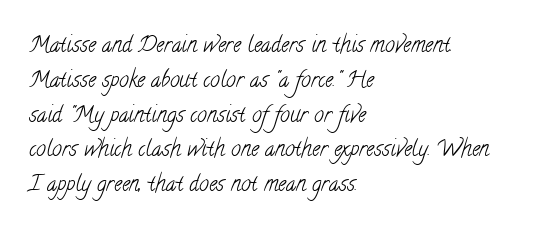
The image shows 22 px text type; set left-aligned, normal line spacing (1.58x), normal letter spacing, not underlined.
